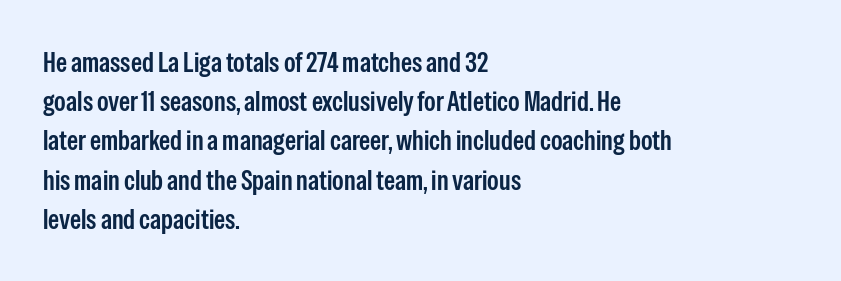
The image shows 28 px condensed sans-serif type, upright; set left-aligned, normal line spacing (1.4x), normal letter spacing, not underlined; low stroke contrast and a medium x-height.
